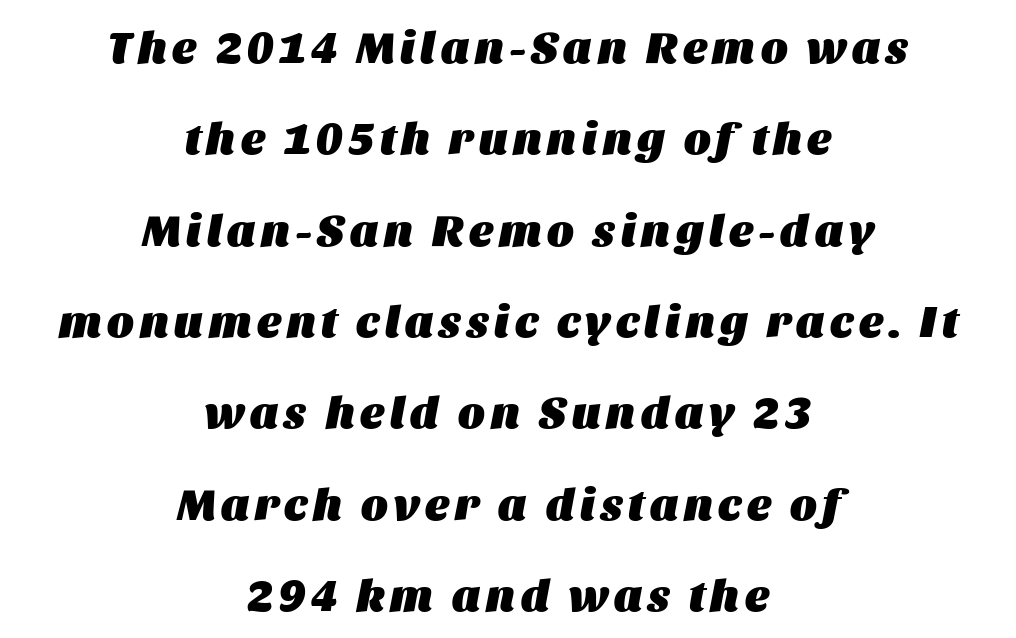
Q: Is the text bold? A: Yes.
Q: Is the text italic (slanted)? A: Yes, it leans right by about 11 degrees.
Q: Is the text underlined? A: No.
Q: How is the paragraph aligned? A: Centered.
Q: Is the spacing between lines tight, normal or loose? A: Loose.
Q: Width (condensed, normal, or wide)? A: Normal.
Q: Stroke contrast? A: Medium.
Q: x-height? A: Large.
Q: Monospaced? A: No.
